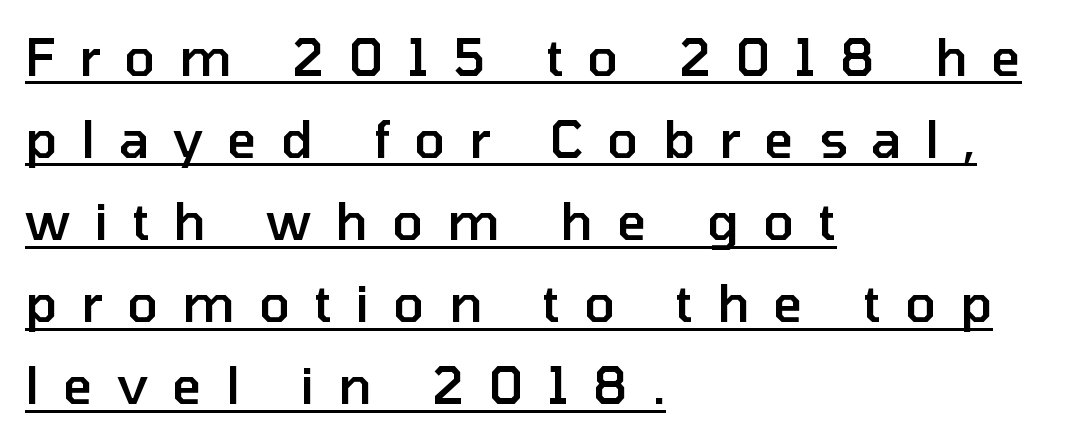
{"serif": "no", "italic": "no", "bold": "semi", "weight": "semibold", "width": "normal", "stroke_contrast": "low", "x_height": "medium", "monospaced": "no", "underline": "yes", "align": "left", "line_spacing": "normal", "line_spacing_ratio": 1.61, "letter_spacing": "wide", "letter_spacing_em": 0.47, "glyph_px": 51}
